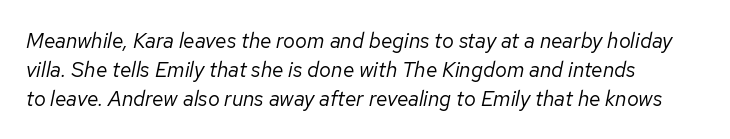
The image shows 21 px text type, italic (leaning right); set left-aligned, normal line spacing (1.38x), normal letter spacing, not underlined.
